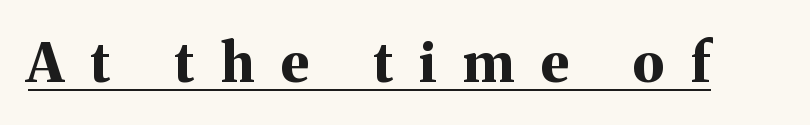
Compared with typical body copy, the letter spacing here is much looser. Caption: lettering with a line underneath. You'd pick this weight for a headline — it's a proper bold. Upright lettering throughout.
